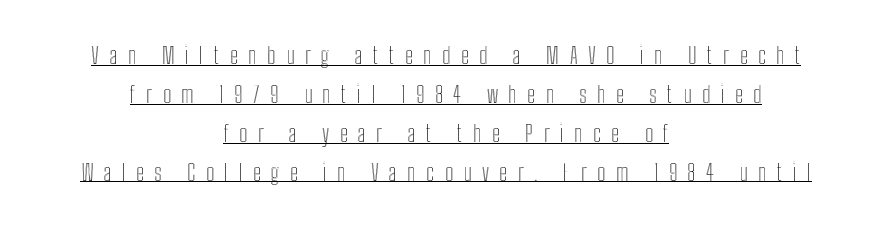
Q: Is the text italic (slanted)? A: No, it is upright.
Q: Is the text underlined? A: Yes.
Q: How is the paragraph aligned? A: Centered.
Q: Is the spacing between letters normal or unusually wide? A: Unusually wide.
Q: Is the spacing between lines tight, normal or loose? A: Normal.
